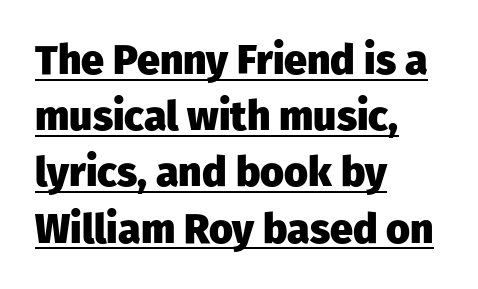
Q: Is the text bold? A: Yes.
Q: Is the text italic (slanted)? A: No, it is upright.
Q: Is the typeface a serif or a sans-serif typeface? A: Sans-serif.
Q: Is the text underlined? A: Yes.
Q: How is the paragraph aligned? A: Left-aligned.
Q: Is the spacing between letters normal or unusually wide? A: Normal.
Q: Is the spacing between lines tight, normal or loose? A: Normal.
Q: Width (condensed, normal, or wide)? A: Normal.
Q: Stroke contrast? A: Low.
Q: x-height? A: Medium.
Q: Monospaced? A: No.
